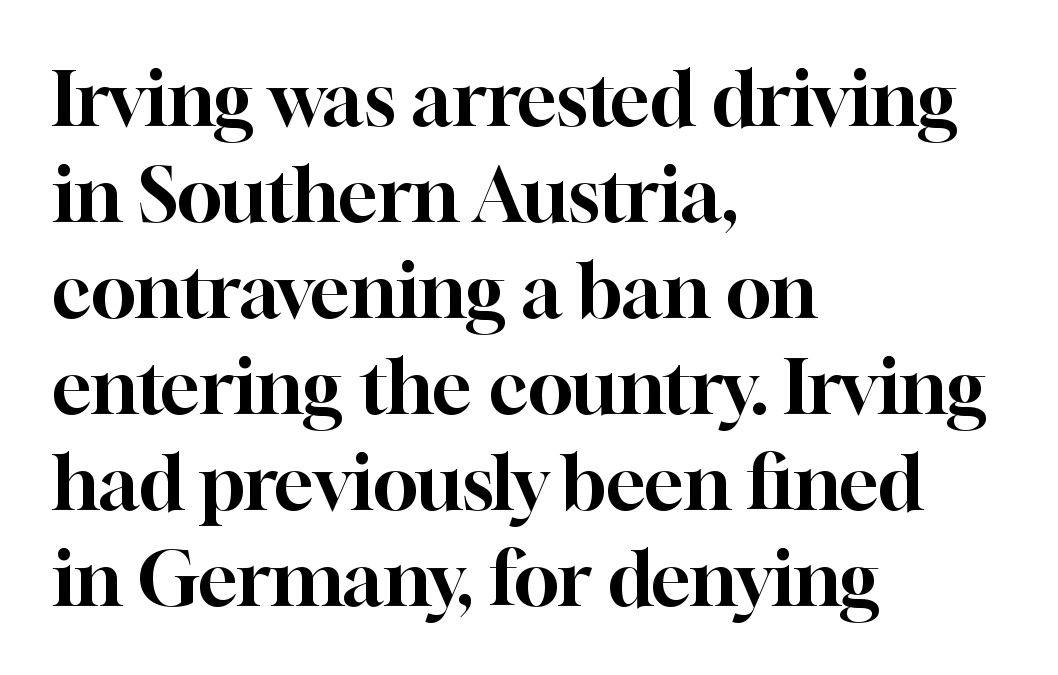
Notice how the passage keeps a crisp vertical edge on the left only. The passage shown is typed in a proportional face where columns would drift. Standard letterfit; no display-style spreading of the glyphs. The leading is moderate, giving the passage an even texture.
